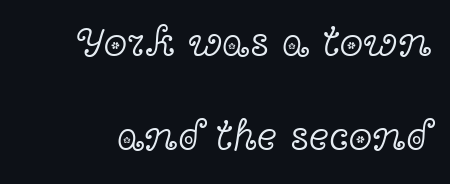
The image shows 43 px light, wide serif type, upright; set loose line spacing (2.18x), normal letter spacing, not underlined; a medium x-height.
